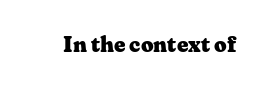
Short note: letters normally spaced. Words float on clear page, feet unadorned. The letters stand upright; this is a roman face. Heavy, bold letterforms.
